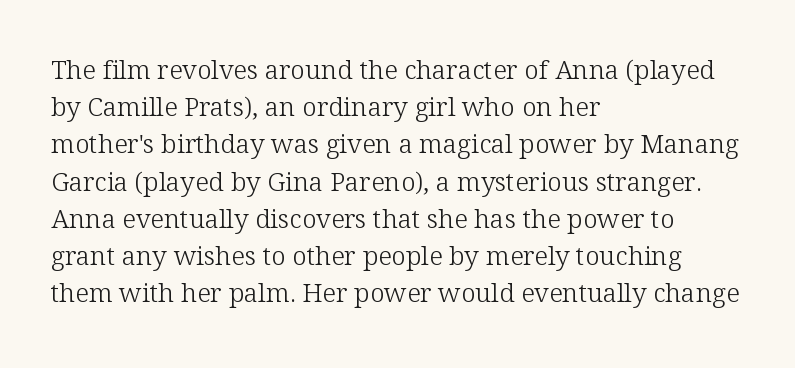
The image shows 26 px text type, upright; set left-aligned, normal line spacing (1.43x), normal letter spacing, not underlined.
